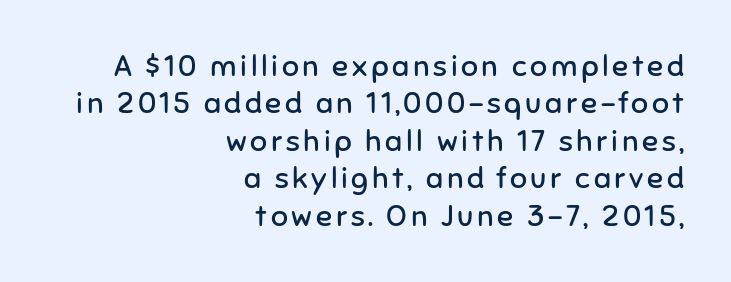
The glyphs are unaccompanied by any horizontal stroke below them. Line endings align vertically; line beginnings do not. The glyphs in this specimen are sans serif. Italic: no, the glyphs are upright roman. On a weight scale, this lands at 450 or below.
